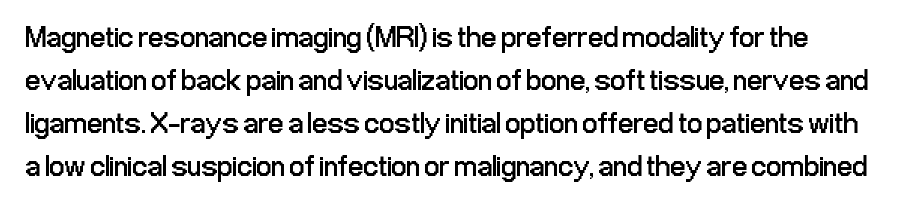
Q: Is the text bold? A: No.
Q: Is the text italic (slanted)? A: No, it is upright.
Q: Is the typeface a serif or a sans-serif typeface? A: Sans-serif.
Q: Is the text underlined? A: No.
Q: Is the spacing between letters normal or unusually wide? A: Normal.
Q: Is the spacing between lines tight, normal or loose? A: Normal.
Q: Width (condensed, normal, or wide)? A: Condensed.
Q: Stroke contrast? A: Low.
Q: x-height? A: Medium.
Q: Monospaced? A: No.
